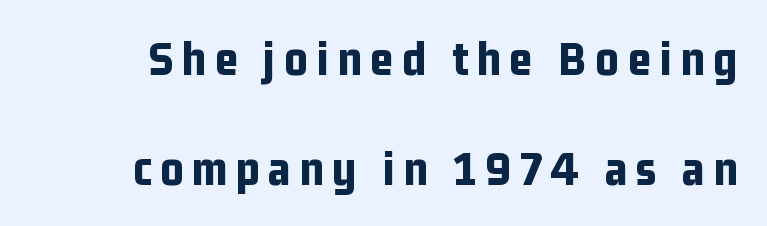
Q: Is the text bold? A: Yes.
Q: Is the text italic (slanted)? A: No, it is upright.
Q: Is the typeface a serif or a sans-serif typeface? A: Sans-serif.
Q: Is the text underlined? A: No.
Q: Is the spacing between lines tight, normal or loose? A: Loose.
Q: Width (condensed, normal, or wide)? A: Condensed.
Q: Stroke contrast? A: Low.
Q: x-height? A: Medium.
Q: Monospaced? A: No.
